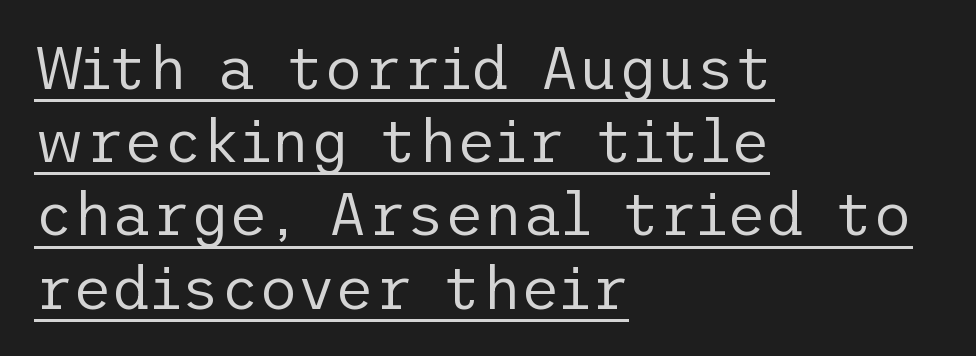
The image shows 60 px regular-weight sans-serif type, upright; set left-aligned, line spacing 1.22x, normal letter spacing, underlined; low stroke contrast and a medium x-height.
